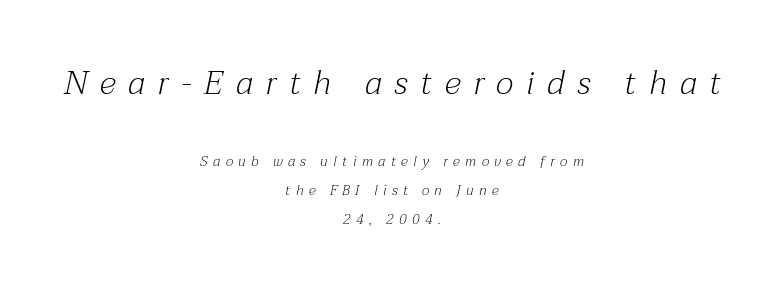
Q: Is the text bold? A: No.
Q: Is the text italic (slanted)? A: Yes, it leans right by about 12 degrees.
Q: Is the typeface a serif or a sans-serif typeface? A: Serif.
Q: Is the text underlined? A: No.
Q: How is the paragraph aligned? A: Centered.
Q: Is the spacing between letters normal or unusually wide? A: Unusually wide.
Q: Is the spacing between lines tight, normal or loose? A: Loose.
Q: Which block of text is set in a larger size, the first (top) or the second (bottom)? A: The first (top) one.
Q: Width (condensed, normal, or wide)? A: Normal.
Q: Stroke contrast? A: Medium.
Q: x-height? A: Medium.
Q: Monospaced? A: No.
